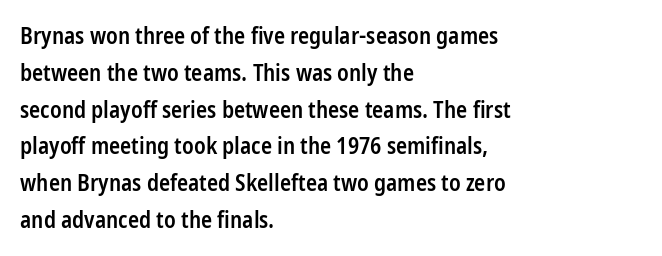
{"italic": "no", "bold": "semi", "underline": "no", "align": "left", "line_spacing": "normal", "line_spacing_ratio": 1.6, "letter_spacing": "normal", "letter_spacing_em": 0.0, "glyph_px": 23}
